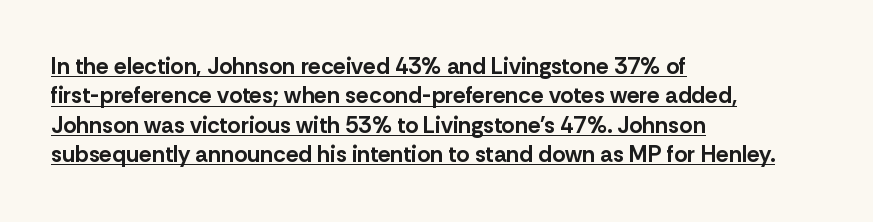
The gaps between neighbouring characters are ordinary and unremarkable. A dark, heavy texture on the line: the type is bold. Posture: upright roman. These lines stack with their left ends in a neat column. The block of text has a typical density, with ordinary space between rows. The rendered words wear a rule along their underside.
